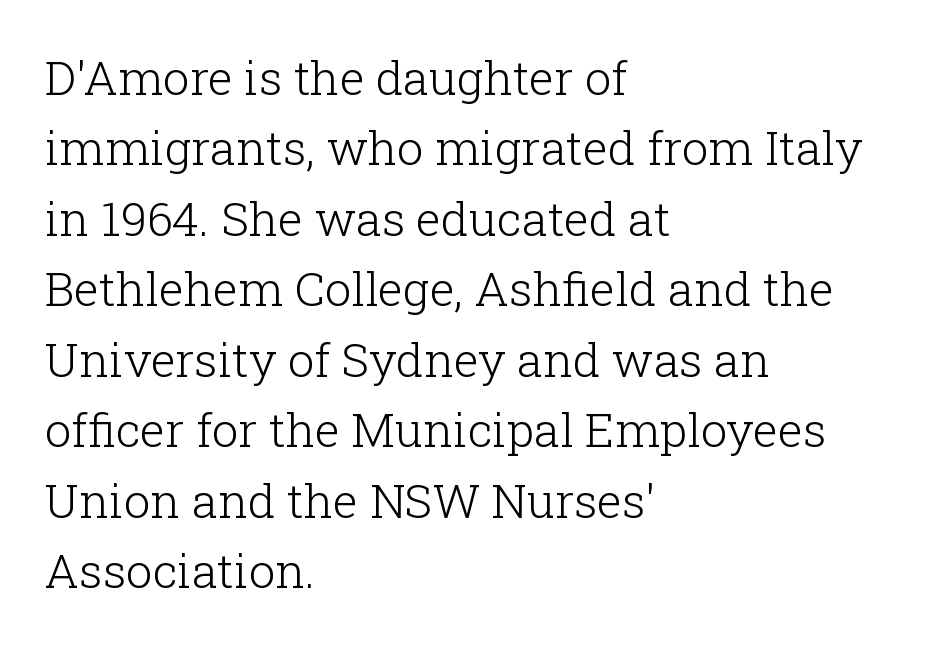
Q: Is the text bold? A: No.
Q: Is the text italic (slanted)? A: No, it is upright.
Q: Is the typeface a serif or a sans-serif typeface? A: Serif.
Q: Is the text underlined? A: No.
Q: How is the paragraph aligned? A: Left-aligned.
Q: Is the spacing between letters normal or unusually wide? A: Normal.
Q: Is the spacing between lines tight, normal or loose? A: Normal.
Q: Width (condensed, normal, or wide)? A: Normal.
Q: Stroke contrast? A: Low.
Q: x-height? A: Medium.
Q: Monospaced? A: No.
